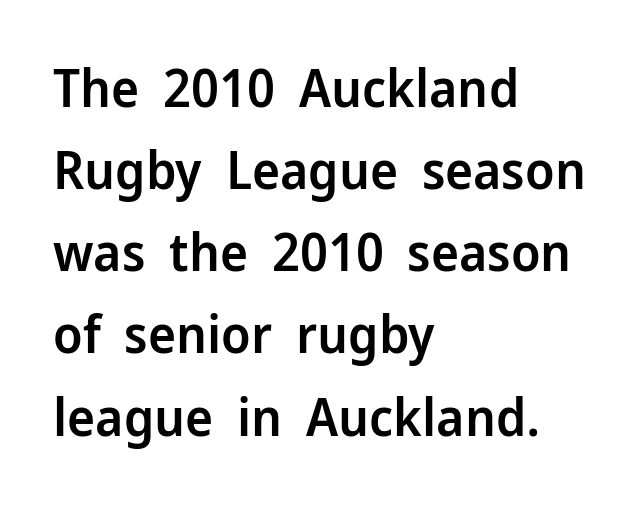
Q: Is the text bold? A: Semi-bold.
Q: Is the text italic (slanted)? A: No, it is upright.
Q: Is the typeface a serif or a sans-serif typeface? A: Sans-serif.
Q: Is the text underlined? A: No.
Q: How is the paragraph aligned? A: Left-aligned.
Q: Is the spacing between letters normal or unusually wide? A: Normal.
Q: Is the spacing between lines tight, normal or loose? A: Normal.
Q: Width (condensed, normal, or wide)? A: Normal.
Q: Stroke contrast? A: Low.
Q: x-height? A: Medium.
Q: Monospaced? A: No.
